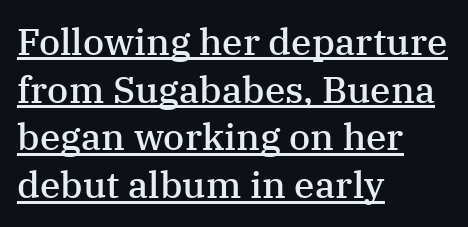
The image shows 37 px semibold serif type, upright; set left-aligned, normal line spacing (1.29x), normal letter spacing, underlined; medium stroke contrast and a medium x-height.
